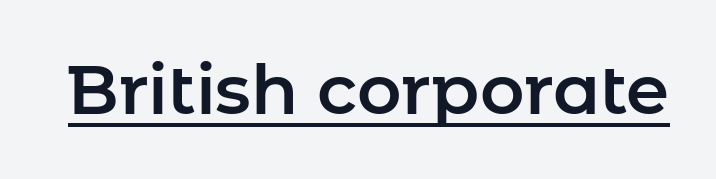
{"serif": "no", "italic": "no", "width": "normal", "stroke_contrast": "low", "x_height": "medium", "monospaced": "no", "underline": "yes", "letter_spacing": "normal", "letter_spacing_em": 0.0, "glyph_px": 69}
